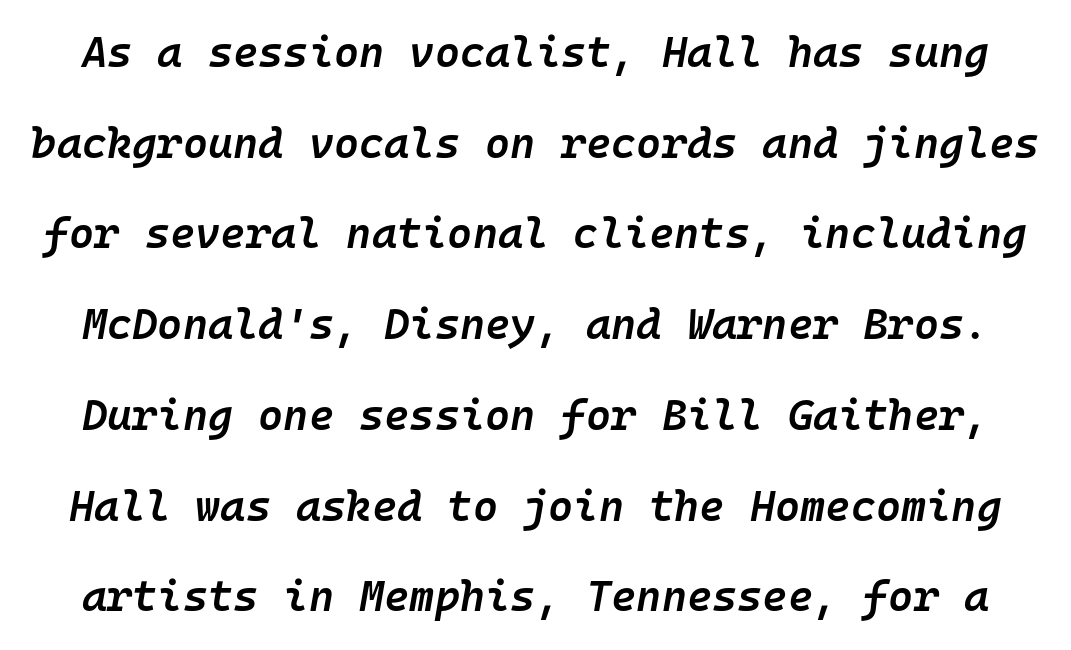
Bare-footed words on every line. This is the in-between weight designers call semibold or demi. Characters are canted at an angle relative to the baseline's perpendicular. The letterforms sit shoulder to shoulder at normal distance. Here the designer chose a console-style face with uniform glyph widths.
